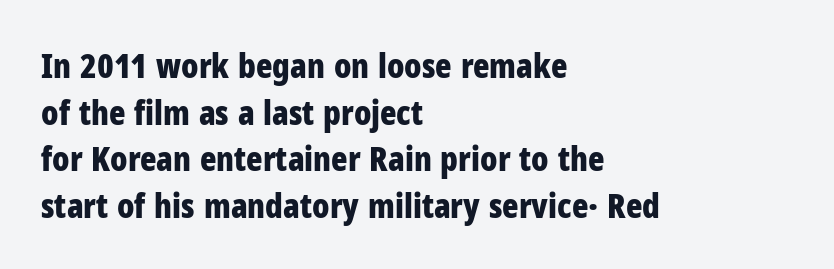
Q: Is the text bold? A: Yes.
Q: Is the text italic (slanted)? A: No, it is upright.
Q: Is the typeface a serif or a sans-serif typeface? A: Sans-serif.
Q: Is the text underlined? A: No.
Q: How is the paragraph aligned? A: Left-aligned.
Q: Is the spacing between letters normal or unusually wide? A: Normal.
Q: Is the spacing between lines tight, normal or loose? A: Normal.
Q: Width (condensed, normal, or wide)? A: Condensed.
Q: Stroke contrast? A: Low.
Q: x-height? A: Medium.
Q: Monospaced? A: No.
